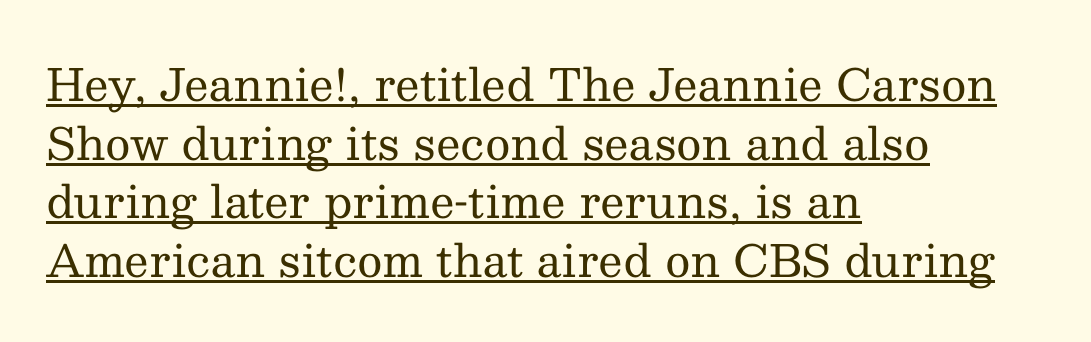
Is this a fixed-width face? No — the glyphs have proportional, varying widths. Caption: face not bold, strokes unweighted. Characters follow at the spacing the type designer built in. Ordinary non-slanted type is in use.
